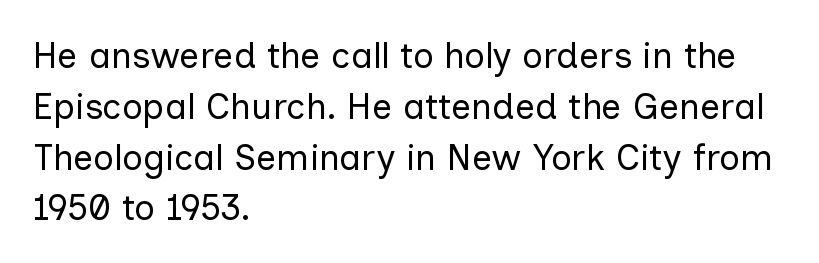
{"serif": "no", "italic": "no", "bold": "no", "weight": "regular", "width": "normal", "stroke_contrast": "low", "x_height": "medium", "monospaced": "no", "underline": "no", "align": "left", "line_spacing": "normal", "line_spacing_ratio": 1.41, "letter_spacing": "normal", "letter_spacing_em": 0.0, "glyph_px": 36}
